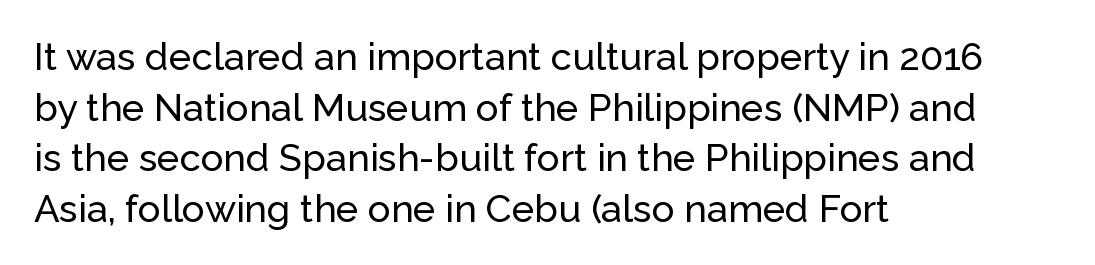
The image shows 38 px sans-serif type, upright; set left-aligned, normal line spacing (1.33x), normal letter spacing, not underlined; low stroke contrast and a medium x-height.
